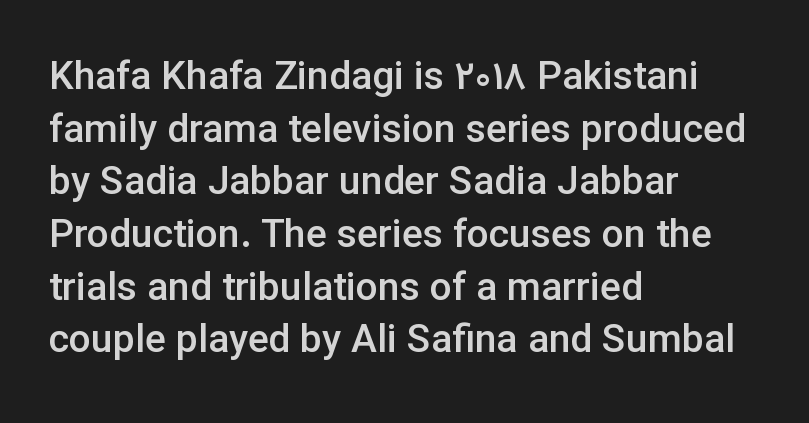
The face used here is a semibold: visibly heavier than regular, lighter than bold. Horizontal alignment here is leftward, the default for most running prose. These lines are composed in type without serifs. A normal amount of white space separates one row of letters from the next. No word sits above an underline.
